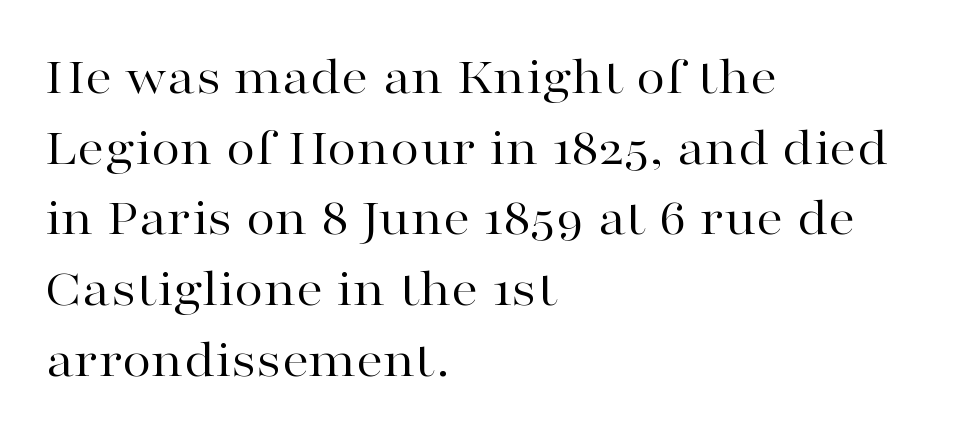
Q: Is the text bold? A: No.
Q: Is the text italic (slanted)? A: No, it is upright.
Q: Is the typeface a serif or a sans-serif typeface? A: Serif.
Q: Is the text underlined? A: No.
Q: How is the paragraph aligned? A: Left-aligned.
Q: Is the spacing between letters normal or unusually wide? A: Normal.
Q: Is the spacing between lines tight, normal or loose? A: Normal.
Q: Width (condensed, normal, or wide)? A: Wide.
Q: Stroke contrast? A: High.
Q: x-height? A: Medium.
Q: Monospaced? A: No.
